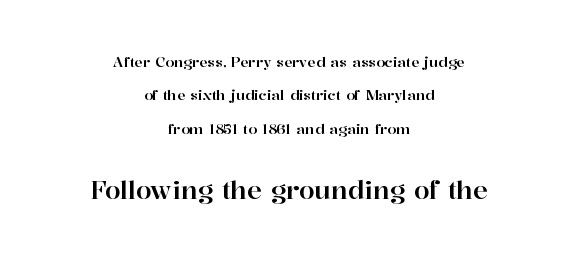
Q: Is the text italic (slanted)? A: No, it is upright.
Q: Is the text underlined? A: No.
Q: How is the paragraph aligned? A: Centered.
Q: Is the spacing between letters normal or unusually wide? A: Normal.
Q: Is the spacing between lines tight, normal or loose? A: Loose.
Q: Which block of text is set in a larger size, the first (top) or the second (bottom)? A: The second (bottom) one.
